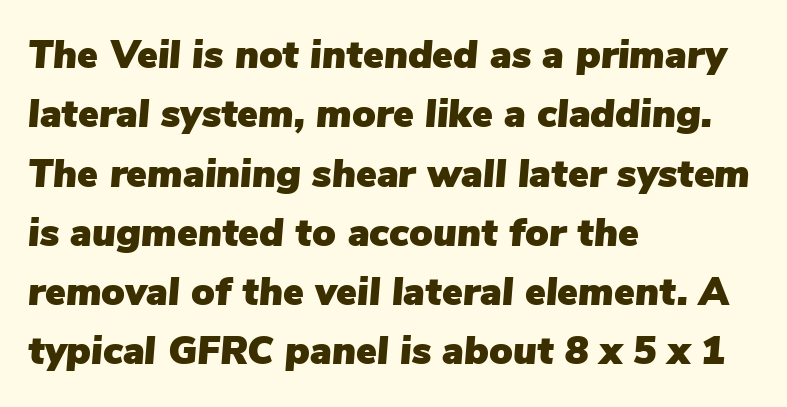
Q: Is the text italic (slanted)? A: Yes, it leans right by about 5 degrees.
Q: Is the text underlined? A: No.
Q: How is the paragraph aligned? A: Left-aligned.
Q: Is the spacing between letters normal or unusually wide? A: Normal.
Q: Is the spacing between lines tight, normal or loose? A: Normal.
Q: Width (condensed, normal, or wide)? A: Normal.
Q: Stroke contrast? A: Low.
Q: x-height? A: Medium.
Q: Monospaced? A: No.
